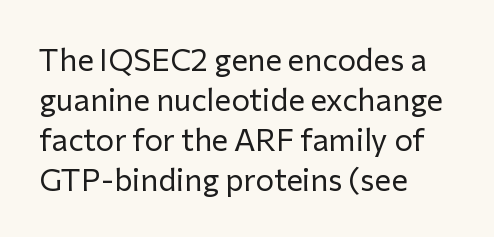
{"serif": "no", "italic": "no", "bold": "no", "weight": "regular", "width": "normal", "stroke_contrast": "low", "x_height": "medium", "monospaced": "no", "underline": "no", "align": "left", "line_spacing": "normal", "line_spacing_ratio": 1.29, "letter_spacing": "normal", "letter_spacing_em": 0.0, "glyph_px": 31}
